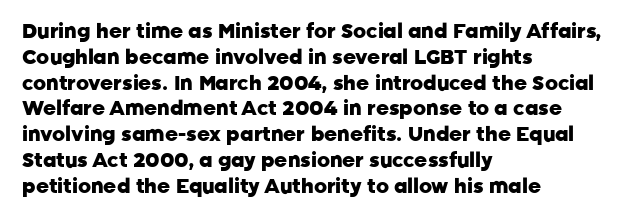
{"italic": "no", "bold": "yes", "underline": "no", "align": "left", "line_spacing": "normal", "line_spacing_ratio": 1.29, "letter_spacing": "normal", "letter_spacing_em": 0.0, "glyph_px": 20}
